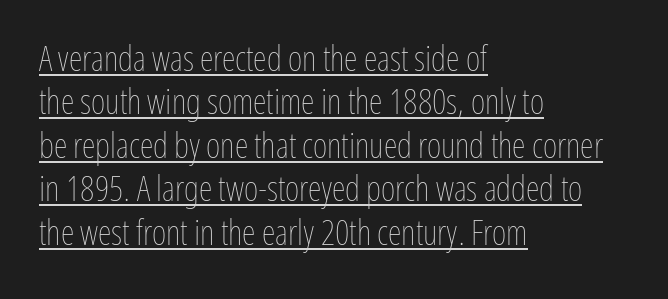
{"italic": "no", "bold": "no", "weight": "thin", "width": "condensed", "stroke_contrast": "low", "x_height": "medium", "monospaced": "no", "underline": "yes", "align": "left", "line_spacing_ratio": 1.24, "letter_spacing": "normal", "letter_spacing_em": 0.0, "glyph_px": 35}
